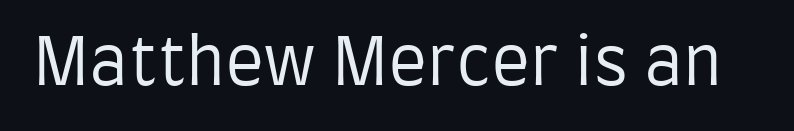
Q: Is the text bold? A: No.
Q: Is the text italic (slanted)? A: No, it is upright.
Q: Is the typeface a serif or a sans-serif typeface? A: Sans-serif.
Q: Is the text underlined? A: No.
Q: Is the spacing between letters normal or unusually wide? A: Normal.
Q: Width (condensed, normal, or wide)? A: Condensed.
Q: Stroke contrast? A: Low.
Q: x-height? A: Large.
Q: Monospaced? A: No.
